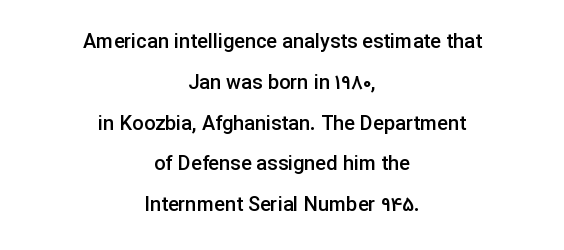
{"italic": "no", "bold": "semi", "underline": "no", "align": "center", "line_spacing": "loose", "line_spacing_ratio": 2.04, "letter_spacing": "normal", "letter_spacing_em": 0.0, "glyph_px": 20}
